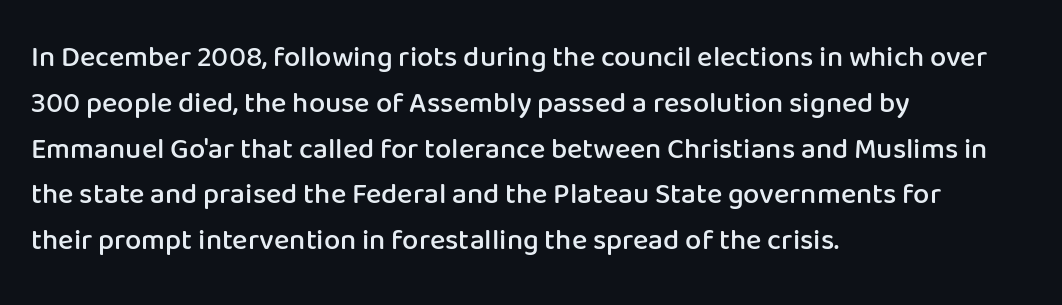
{"serif": "no", "italic": "no", "bold": "semi", "weight": "semibold", "width": "normal", "stroke_contrast": "low", "x_height": "medium", "monospaced": "no", "underline": "no", "align": "left", "line_spacing": "normal", "line_spacing_ratio": 1.58, "letter_spacing": "normal", "letter_spacing_em": 0.0, "glyph_px": 29}
